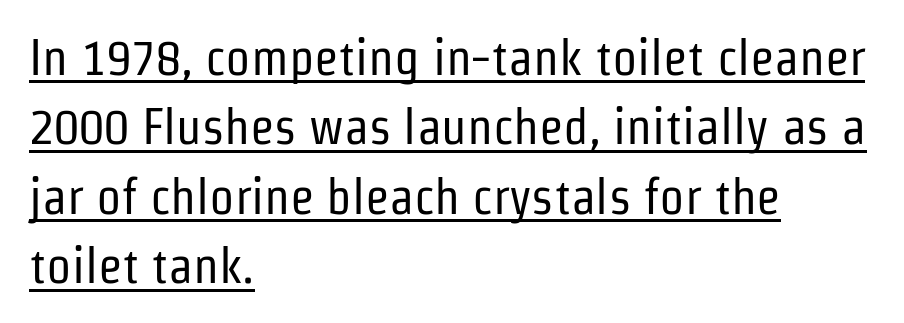
The image shows 50 px regular-weight, condensed sans-serif type, upright; set left-aligned, normal line spacing (1.39x), normal letter spacing, underlined; low stroke contrast and a medium x-height.
